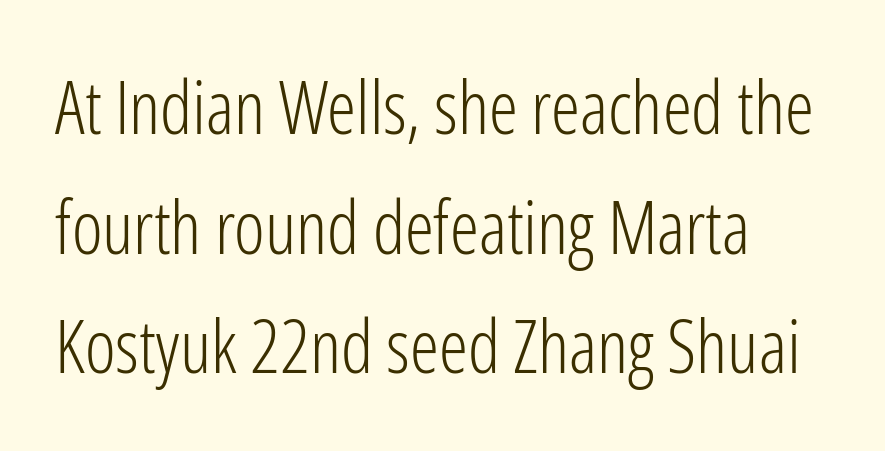
{"serif": "no", "italic": "no", "bold": "no", "weight": "light", "width": "condensed", "stroke_contrast": "low", "x_height": "medium", "monospaced": "no", "underline": "no", "align": "left", "line_spacing": "normal", "line_spacing_ratio": 1.64, "letter_spacing": "normal", "letter_spacing_em": 0.0, "glyph_px": 73}
